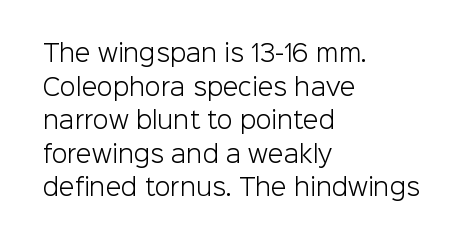
What stands out about the letter spacing? Nothing — it is the standard amount. Type without underlining. You can tell it's not italic because the verticals are truly vertical. Is there much room between lines? A standard amount, neither cramped nor airy.
